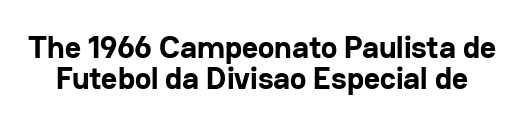
Q: Is the text bold? A: Yes.
Q: Is the text italic (slanted)? A: No, it is upright.
Q: Is the typeface a serif or a sans-serif typeface? A: Sans-serif.
Q: Is the text underlined? A: No.
Q: Is the spacing between letters normal or unusually wide? A: Normal.
Q: Is the spacing between lines tight, normal or loose? A: Tight.
Q: Width (condensed, normal, or wide)? A: Normal.
Q: Stroke contrast? A: Low.
Q: x-height? A: Medium.
Q: Monospaced? A: No.
